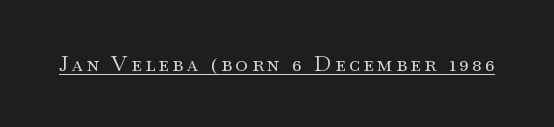
Q: Is the text bold? A: No.
Q: Is the text italic (slanted)? A: No, it is upright.
Q: Is the text underlined? A: Yes.
